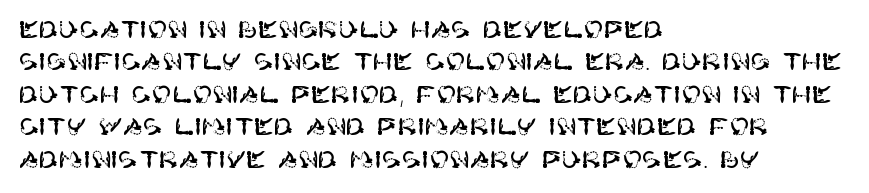
{"italic": "no", "underline": "no", "align": "left", "line_spacing": "normal", "line_spacing_ratio": 1.35, "letter_spacing": "normal", "letter_spacing_em": 0.0, "glyph_px": 24}
